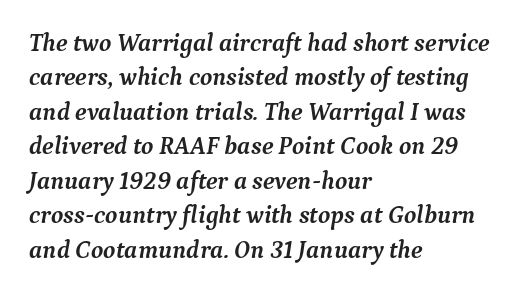
{"italic": "yes", "lean": "right", "slant_degrees": 9, "bold": "yes", "underline": "no", "align": "left", "line_spacing": "normal", "line_spacing_ratio": 1.38, "letter_spacing": "normal", "letter_spacing_em": 0.0, "glyph_px": 25}
